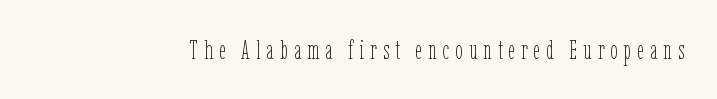
Q: Is the text bold? A: No.
Q: Is the text italic (slanted)? A: No, it is upright.
Q: Is the text underlined? A: No.
Q: Is the spacing between letters normal or unusually wide? A: Unusually wide.
